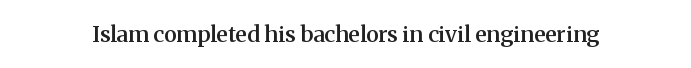
There is no visible air inserted between adjacent glyphs. The characters look somewhat weighty, a semibold short of true bold. Check the space under the baseline: it is left empty. Ascenders rise straight up at ninety degrees.
